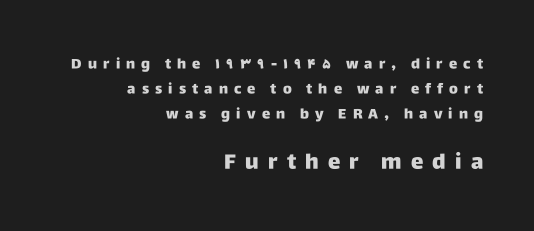
The letterforms stand isolated, each surrounded by extra space. You can tell it's not italic because the verticals are truly vertical. Beneath every word, the page is bare. Larger block? The one below; the one above is distinctly smaller. A student would call this right alignment; a typographer would say flush right, rag left.
